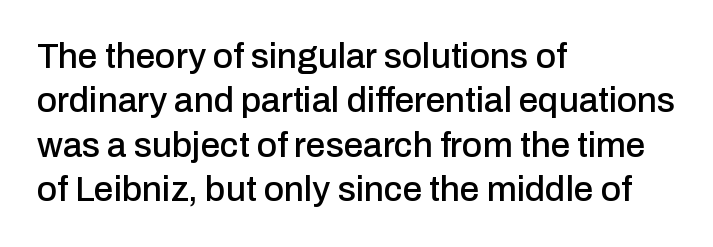
The glyphs in this specimen are sans serif. You can tell it's not italic because the verticals are truly vertical. Proportional: the letters do not fall into vertical columns. Compared with typical paragraphs, the rows here are spaced about the same.
